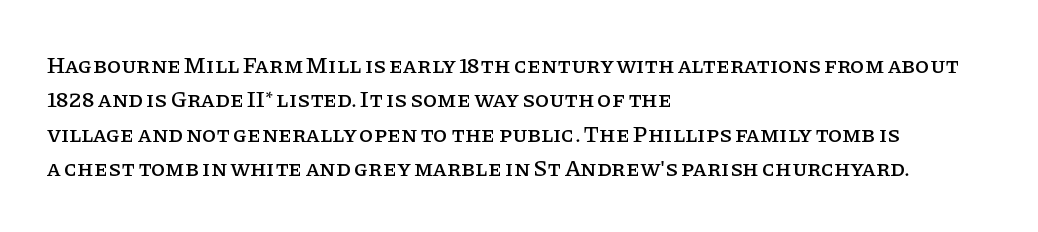
{"italic": "no", "underline": "no", "align": "left", "line_spacing": "normal", "line_spacing_ratio": 1.5, "letter_spacing": "normal", "letter_spacing_em": 0.0, "glyph_px": 23}
